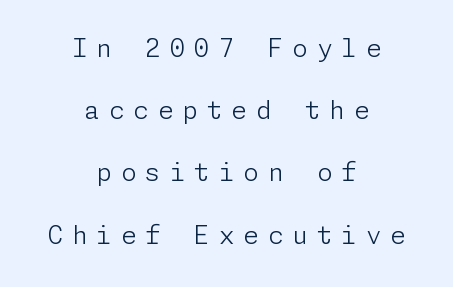
Q: Is the text bold? A: No.
Q: Is the text italic (slanted)? A: No, it is upright.
Q: Is the text underlined? A: No.
Q: How is the paragraph aligned? A: Centered.
Q: Is the spacing between letters normal or unusually wide? A: Unusually wide.
Q: Is the spacing between lines tight, normal or loose? A: Loose.
